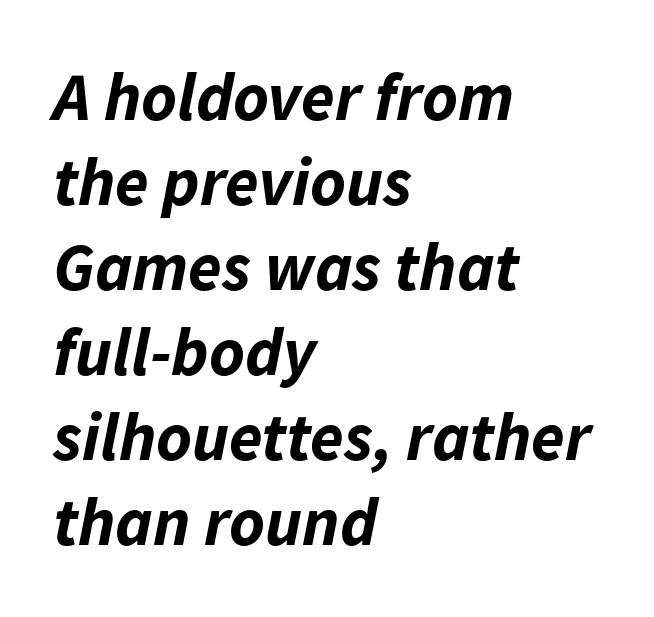
Rows of type keep a routine distance in the vertical direction. Caption: standard tracking, unaltered. The words here are not underlined. Spacing verdict: proportional, widths tailored to each character. When letters slant like this, we call the style italic. In terms of weight, the rendering is a true, heavy bold.
